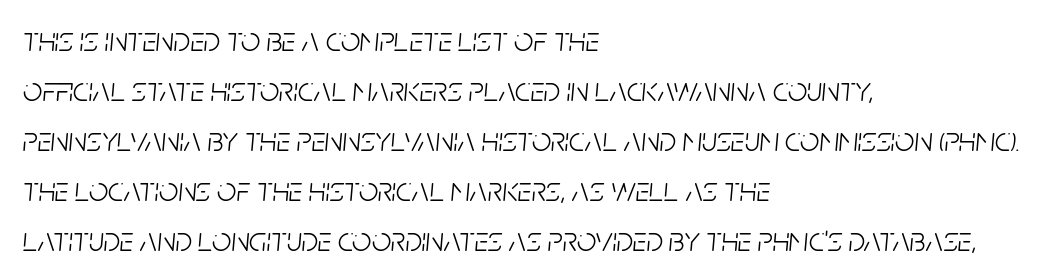
Alignment: flush left. The tracking reads as untouched default to a designer's eye. Each letter keeps its own natural width here, so spacing adapts to shape. The font is comparable to plain body text, perhaps lighter. The baseline area is clear. Whoever set this chose a conventional vertical rhythm.
